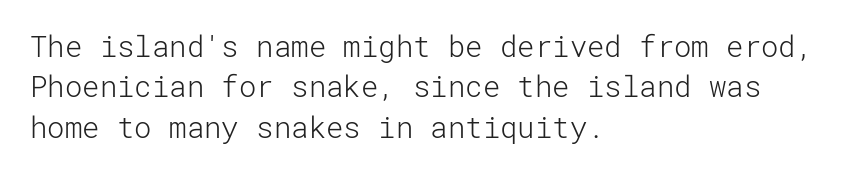
Students, observe: this is what conventionally led text looks like. Tall strokes in this sample are plumb rather than angled. Examine the stroke ends and you'll find no serifs. A quiet, ordinary-to-light weight characterises the typeface.
